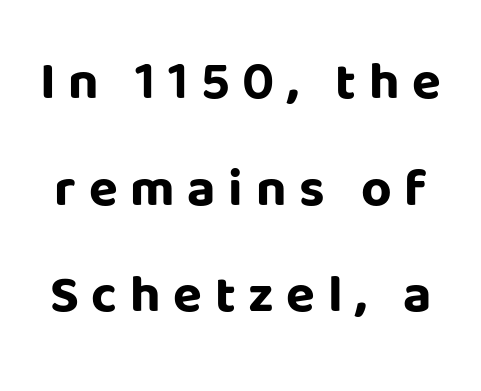
The image shows 53 px bold sans-serif type, upright; set loose line spacing (2.01x), unusually wide letter spacing (+0.24 em), not underlined; low stroke contrast and a large x-height.
